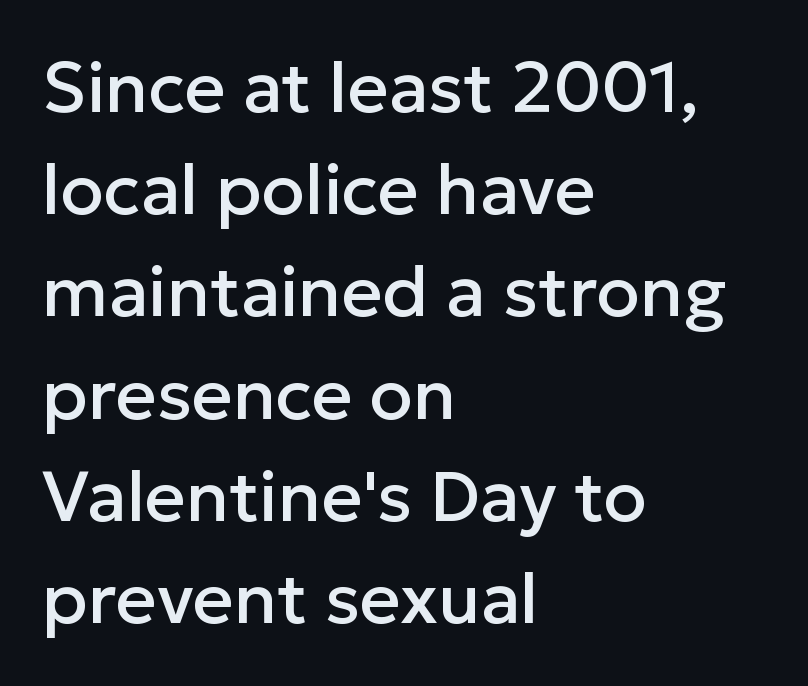
The image shows 71 px sans-serif type, upright; set left-aligned, normal line spacing (1.44x), normal letter spacing, not underlined; low stroke contrast and a medium x-height.
